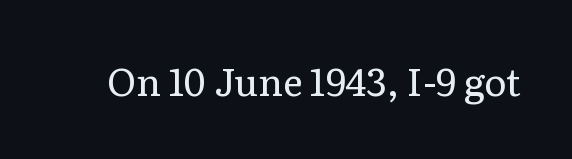
Is the type heavy? It reads as light-to-regular instead. Lines of text with bare space underneath. Regarding serifs, this sample has them. This is the regular roman posture of the typeface. Spacing verdict: proportional, widths tailored to each character. Words appear dense and cohesive because spacing is normal.
